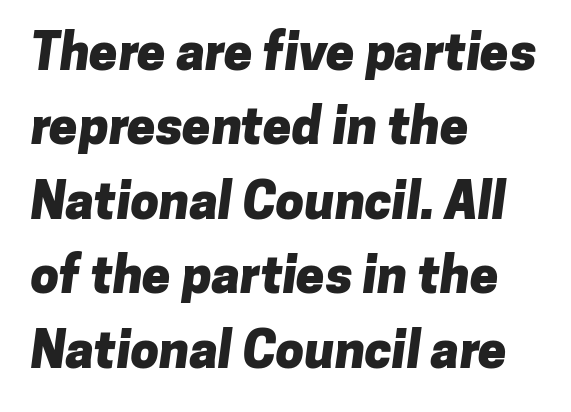
{"serif": "no", "bold": "yes", "weight": "heavy", "width": "normal", "stroke_contrast": "low", "x_height": "medium", "monospaced": "no", "underline": "no", "align": "left", "line_spacing": "normal", "line_spacing_ratio": 1.46, "letter_spacing": "normal", "letter_spacing_em": 0.0, "glyph_px": 51}
